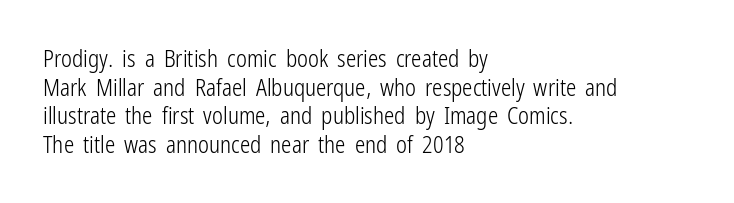
{"italic": "no", "bold": "no", "underline": "no", "align": "left", "line_spacing_ratio": 1.24, "letter_spacing": "normal", "letter_spacing_em": 0.0, "glyph_px": 23}
